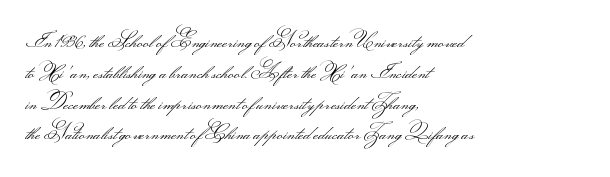
Q: Is the text bold? A: No.
Q: Is the text italic (slanted)? A: Yes.
Q: Is the text underlined? A: No.
Q: How is the paragraph aligned? A: Left-aligned.
Q: Is the spacing between letters normal or unusually wide? A: Normal.
Q: Is the spacing between lines tight, normal or loose? A: Normal.
